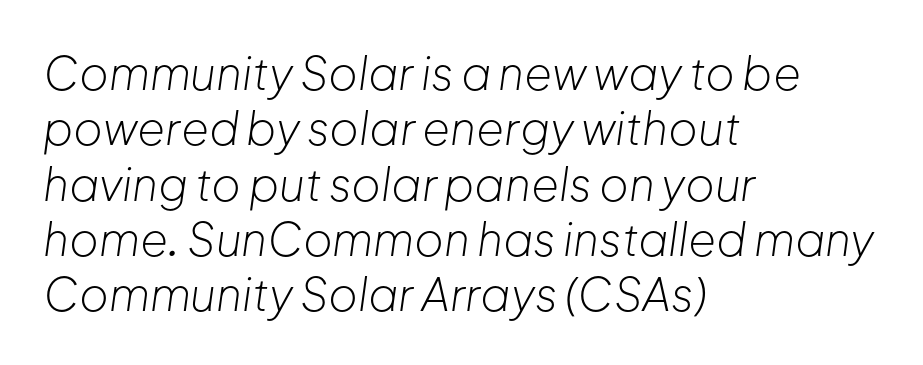
{"italic": "yes", "lean": "right", "slant_degrees": 8, "bold": "no", "weight": "light", "width": "normal", "stroke_contrast": "low", "x_height": "medium", "monospaced": "no", "underline": "no", "align": "left", "line_spacing_ratio": 1.23, "letter_spacing": "normal", "letter_spacing_em": 0.0, "glyph_px": 45}
